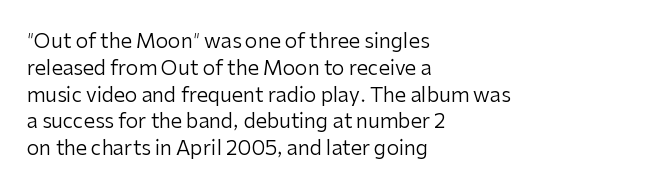
Unlike italic type, these characters show no tilt at all. Honestly, there is no underline to notice here at all. The ragged edge is on the right, which tells us the setting is flush left. Tracking here is standard; glyphs follow each other at the usual distance.
